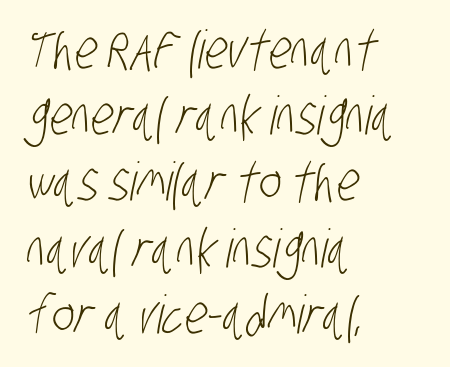
{"serif": "no", "bold": "no", "weight": "light", "width": "condensed", "stroke_contrast": "low", "x_height": "large", "monospaced": "no", "underline": "no", "align": "left", "line_spacing": "normal", "line_spacing_ratio": 1.25, "letter_spacing": "normal", "letter_spacing_em": 0.0, "glyph_px": 53}
